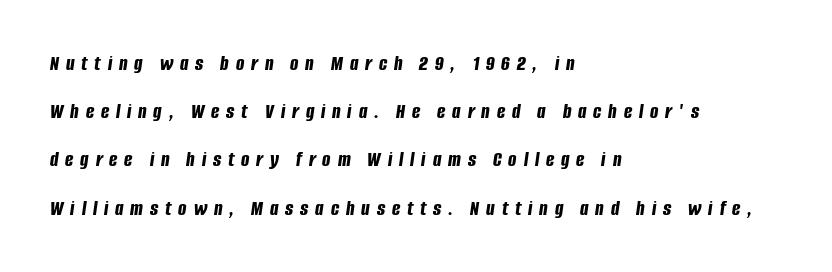
The space directly below the letters is spotless. The leading is generous, giving the passage an open texture. Line beginnings align vertically; line endings do not. You could only call the tracking loose — the letters float apart.
